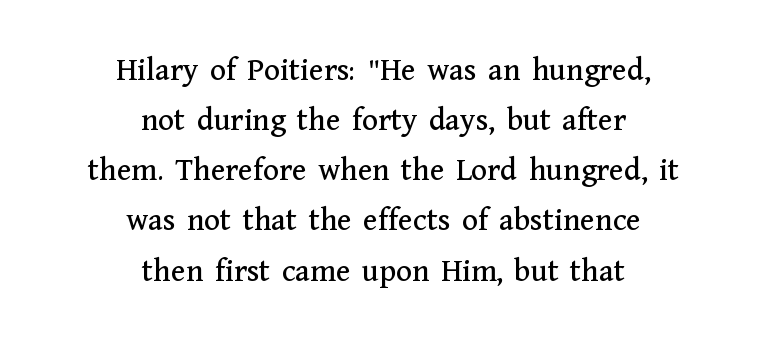
Letter spacing: default. Descender tails drop into unmarked territory. If you folded the block vertically in half, each line would mirror itself in length. A roman cut, with each character standing at attention. The rows are spaced the way most documents space them. This rendering employs a face with finishing strokes, i.e., a serif.
